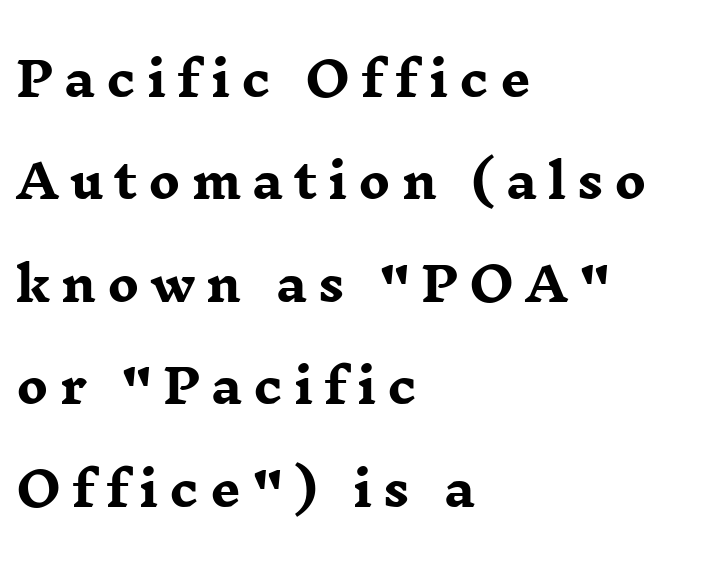
The image shows 47 px heavy, wide serif type, upright; set left-aligned, loose line spacing (2.18x), unusually wide letter spacing (+0.23 em), not underlined; low stroke contrast and a medium x-height.
